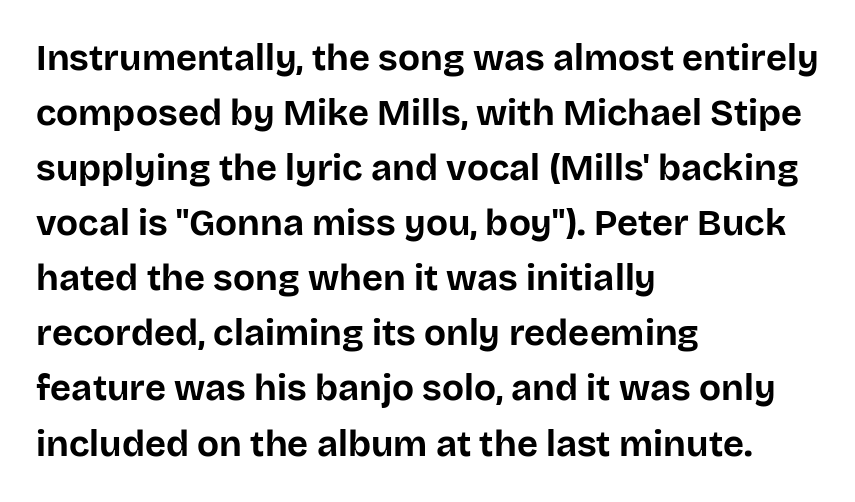
Q: Is the text bold? A: Yes.
Q: Is the text italic (slanted)? A: No, it is upright.
Q: Is the typeface a serif or a sans-serif typeface? A: Sans-serif.
Q: Is the text underlined? A: No.
Q: How is the paragraph aligned? A: Left-aligned.
Q: Is the spacing between letters normal or unusually wide? A: Normal.
Q: Is the spacing between lines tight, normal or loose? A: Normal.
Q: Width (condensed, normal, or wide)? A: Normal.
Q: Stroke contrast? A: Low.
Q: x-height? A: Large.
Q: Monospaced? A: No.
